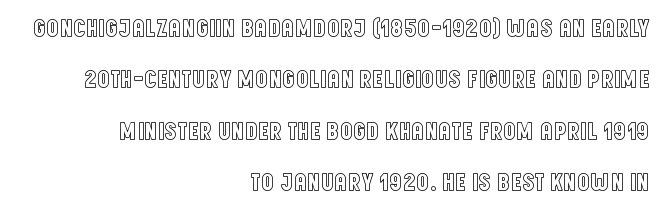
The image shows 25 px text type, upright; set right-aligned, loose line spacing (2.06x), normal letter spacing, not underlined.
